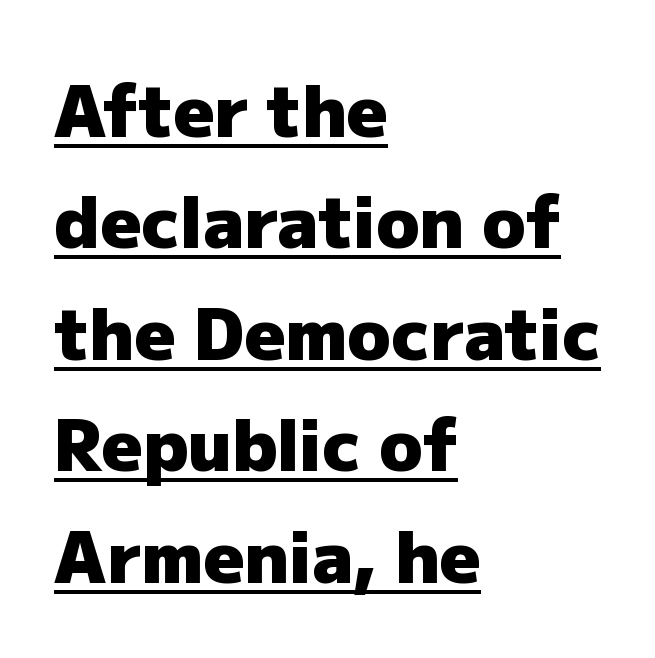
{"serif": "no", "italic": "no", "bold": "yes", "weight": "heavy", "width": "normal", "stroke_contrast": "low", "x_height": "medium", "monospaced": "no", "underline": "yes", "align": "left", "line_spacing": "normal", "line_spacing_ratio": 1.57, "letter_spacing": "normal", "letter_spacing_em": 0.0, "glyph_px": 71}
